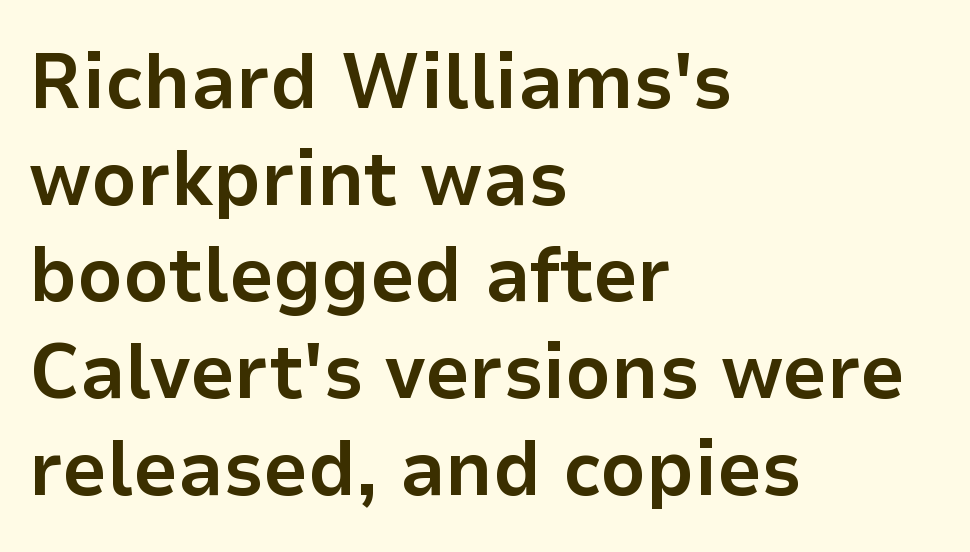
The image shows 78 px bold sans-serif type, upright; set left-aligned, line spacing 1.24x, normal letter spacing, not underlined; low stroke contrast and a medium x-height.
